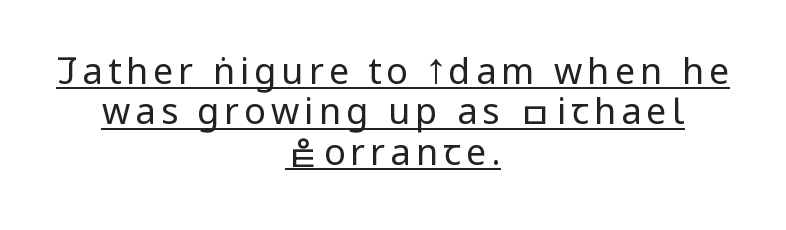
{"serif": "no", "italic": "no", "bold": "no", "weight": "regular", "width": "condensed", "stroke_contrast": "low", "x_height": "large", "monospaced": "no", "underline": "yes", "align": "center", "line_spacing": "tight", "line_spacing_ratio": 1.12, "glyph_px": 36}
